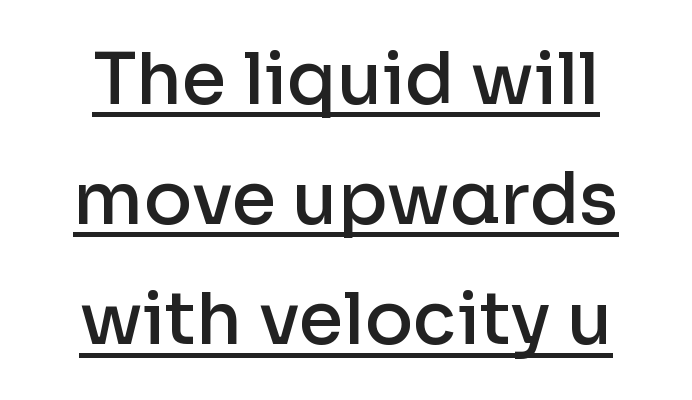
{"serif": "no", "italic": "no", "bold": "semi", "weight": "semibold", "width": "normal", "stroke_contrast": "low", "x_height": "medium", "monospaced": "no", "underline": "yes", "line_spacing": "normal", "line_spacing_ratio": 1.67, "letter_spacing": "normal", "letter_spacing_em": 0.0, "glyph_px": 72}
